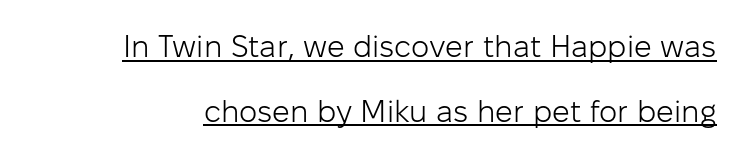
The image shows 31 px light sans-serif type, upright; set loose line spacing (2.09x), normal letter spacing, underlined; low stroke contrast and a medium x-height.
